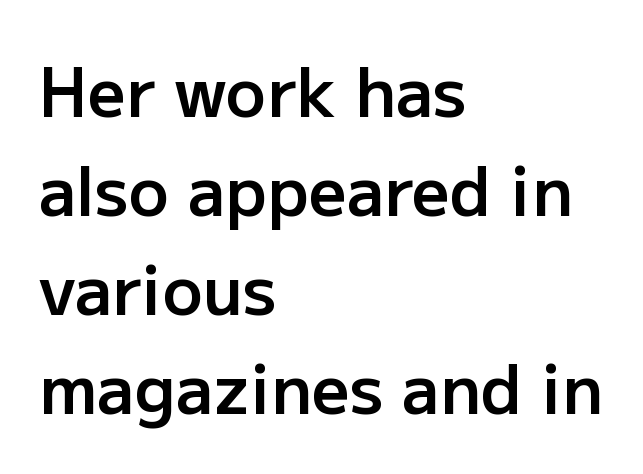
{"serif": "no", "italic": "no", "bold": "semi", "weight": "semibold", "width": "normal", "stroke_contrast": "low", "x_height": "medium", "monospaced": "no", "underline": "no", "align": "left", "line_spacing": "normal", "line_spacing_ratio": 1.48, "letter_spacing": "normal", "letter_spacing_em": 0.0, "glyph_px": 67}
